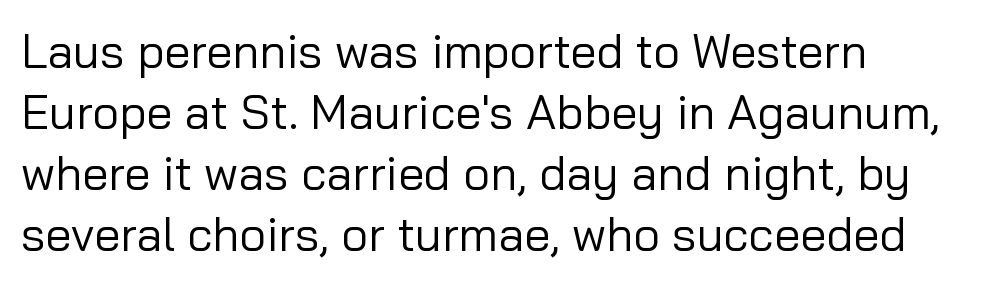
Q: Is the text bold? A: No.
Q: Is the text italic (slanted)? A: No, it is upright.
Q: Is the typeface a serif or a sans-serif typeface? A: Sans-serif.
Q: Is the text underlined? A: No.
Q: How is the paragraph aligned? A: Left-aligned.
Q: Is the spacing between letters normal or unusually wide? A: Normal.
Q: Is the spacing between lines tight, normal or loose? A: Normal.
Q: Width (condensed, normal, or wide)? A: Normal.
Q: Stroke contrast? A: Low.
Q: x-height? A: Medium.
Q: Monospaced? A: No.
